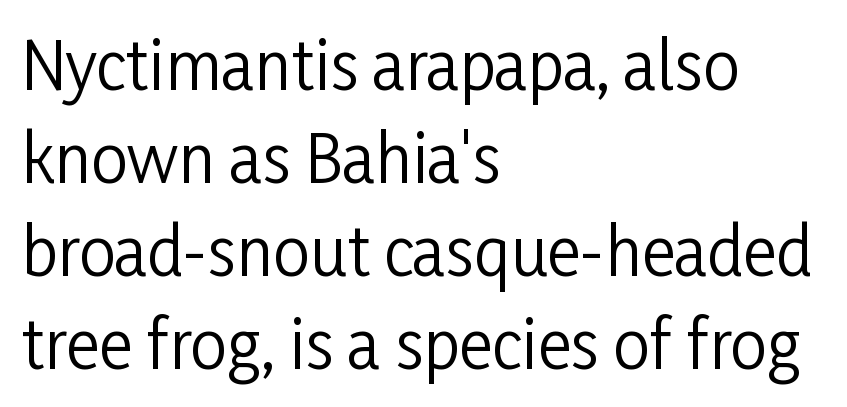
{"serif": "no", "italic": "no", "bold": "no", "weight": "regular", "width": "condensed", "stroke_contrast": "low", "x_height": "medium", "monospaced": "no", "underline": "no", "align": "left", "line_spacing": "normal", "line_spacing_ratio": 1.43, "letter_spacing": "normal", "letter_spacing_em": 0.0, "glyph_px": 65}
